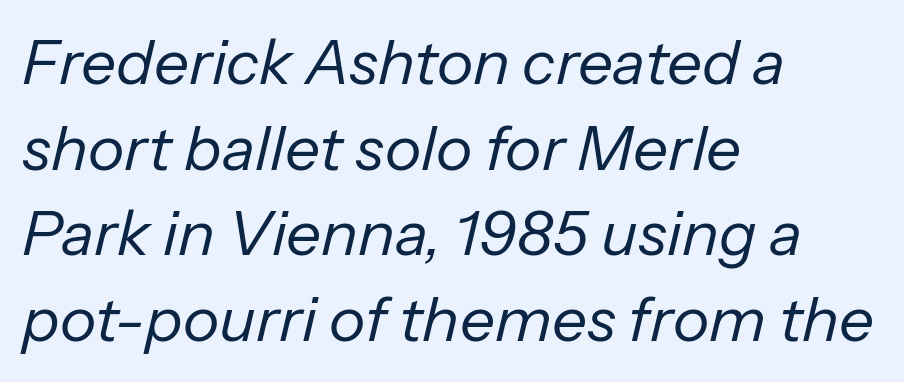
The image shows 62 px regular-weight type, italic (leaning right); set left-aligned, normal line spacing (1.38x), normal letter spacing, not underlined; low stroke contrast and a medium x-height.
